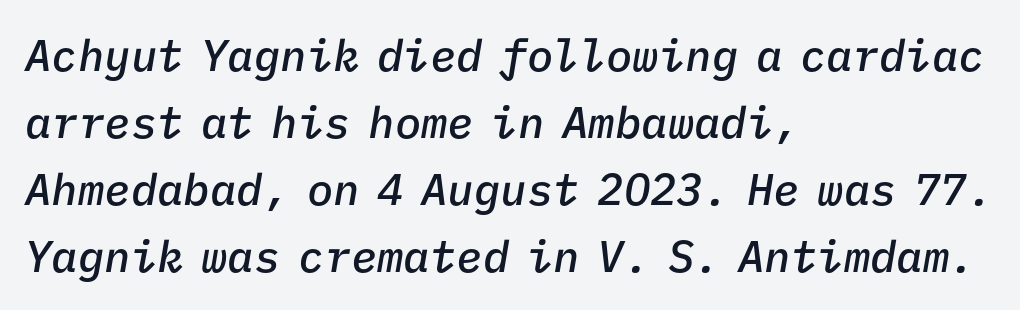
{"italic": "yes", "lean": "right", "slant_degrees": 9, "bold": "semi", "weight": "semibold", "width": "normal", "stroke_contrast": "low", "x_height": "medium", "monospaced": "yes", "underline": "no", "align": "left", "line_spacing": "normal", "line_spacing_ratio": 1.52, "letter_spacing": "normal", "letter_spacing_em": 0.0, "glyph_px": 44}
